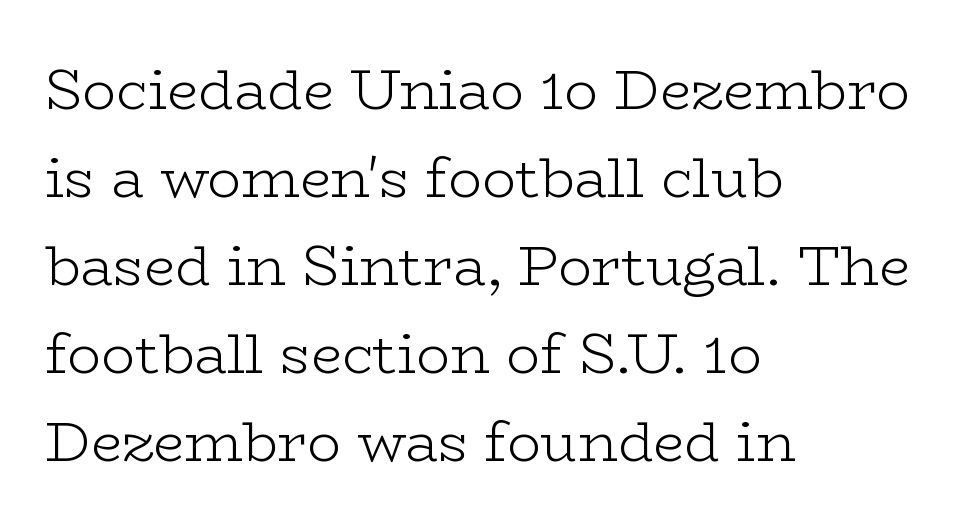
{"serif": "yes", "italic": "no", "bold": "no", "weight": "light", "width": "wide", "stroke_contrast": "low", "x_height": "medium", "monospaced": "no", "underline": "no", "align": "left", "line_spacing": "normal", "line_spacing_ratio": 1.57, "letter_spacing": "normal", "letter_spacing_em": 0.0, "glyph_px": 56}
